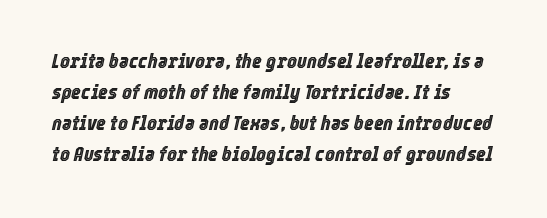
Q: Is the text italic (slanted)? A: Yes, it leans right by about 12 degrees.
Q: Is the text underlined? A: No.
Q: Is the spacing between letters normal or unusually wide? A: Normal.
Q: Is the spacing between lines tight, normal or loose? A: Normal.
